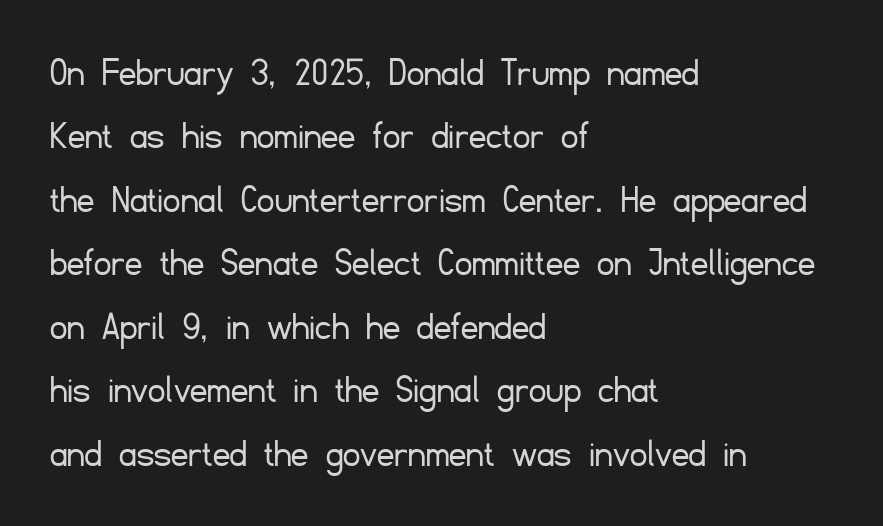
{"serif": "no", "italic": "no", "bold": "no", "weight": "light", "width": "normal", "stroke_contrast": "low", "x_height": "small", "monospaced": "no", "underline": "no", "align": "left", "line_spacing": "normal", "line_spacing_ratio": 1.51, "letter_spacing": "normal", "letter_spacing_em": 0.0, "glyph_px": 42}
